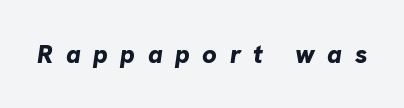
{"italic": "yes", "lean": "right", "slant_degrees": 8, "bold": "yes", "underline": "no", "letter_spacing": "wide", "letter_spacing_em": 0.48, "glyph_px": 26}
